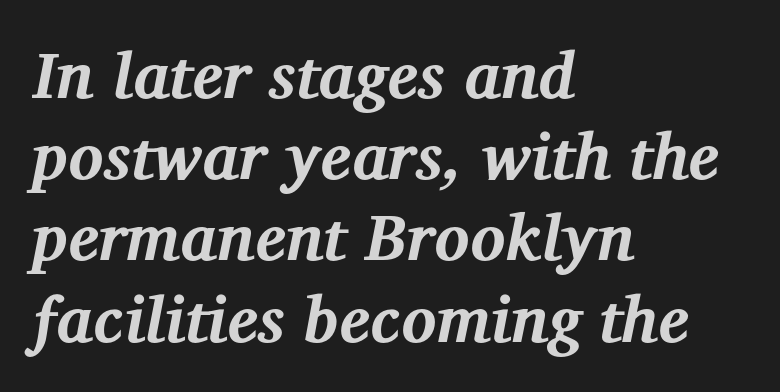
{"serif": "yes", "italic": "yes", "lean": "right", "slant_degrees": 12, "bold": "yes", "weight": "bold", "width": "normal", "stroke_contrast": "medium", "x_height": "medium", "monospaced": "no", "underline": "no", "align": "left", "line_spacing": "normal", "line_spacing_ratio": 1.25, "letter_spacing": "normal", "letter_spacing_em": 0.0, "glyph_px": 65}
